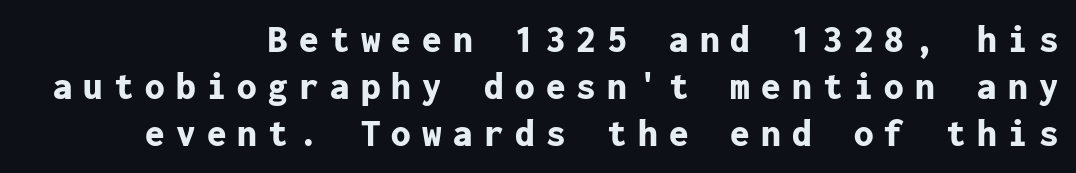
The image shows 39 px bold sans-serif type, upright, monospaced; set right-aligned, line spacing 1.21x, unusually wide letter spacing (+0.29 em), not underlined; low stroke contrast and a medium x-height.
